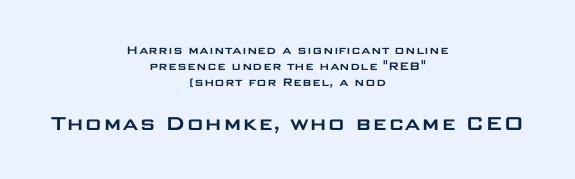
The face used here is rendered with its standard letterfit. Here the second block reads like a headline and the first like body copy. Compared with a flush-left layout, this one balances lines on the center instead. A clean baseline with only descenders dipping below it. The font's upright variant was chosen for this text.
